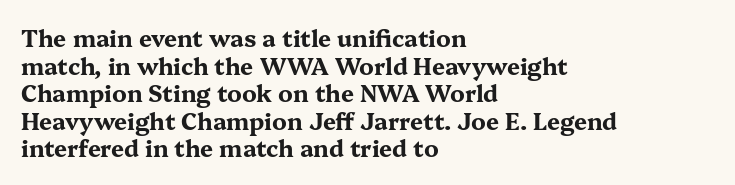
Q: Is the text bold? A: Yes.
Q: Is the text italic (slanted)? A: No, it is upright.
Q: Is the text underlined? A: No.
Q: How is the paragraph aligned? A: Left-aligned.
Q: Is the spacing between letters normal or unusually wide? A: Normal.
